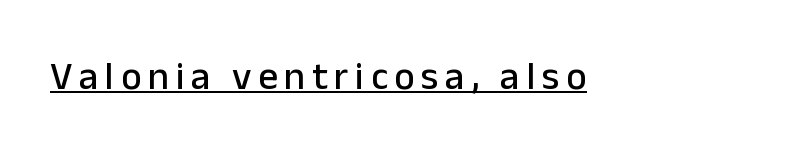
Does the type have serifs? No, each stem ends abruptly. The face used here is proportionally spaced, like ordinary book or web type. Notice how a bar underscores the lettering throughout. In terms of posture, this sample is upright.
